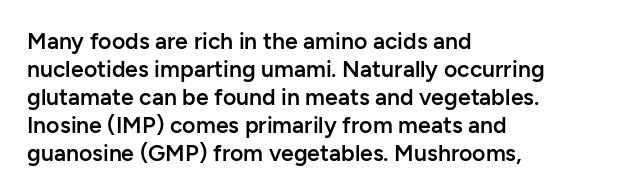
{"italic": "no", "bold": "semi", "underline": "no", "align": "left", "line_spacing_ratio": 1.22, "letter_spacing": "normal", "letter_spacing_em": 0.0, "glyph_px": 23}
